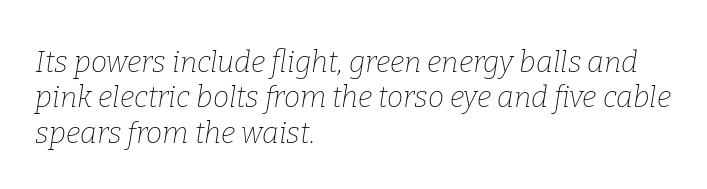
The image shows 29 px thin serif type, italic (leaning right); set left-aligned, line spacing 1.22x, normal letter spacing, not underlined; low stroke contrast and a medium x-height.
